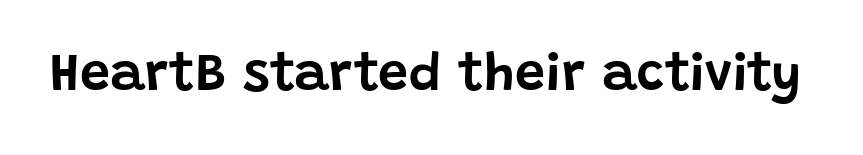
Q: Is the text italic (slanted)? A: No, it is upright.
Q: Is the typeface a serif or a sans-serif typeface? A: Sans-serif.
Q: Is the text underlined? A: No.
Q: Is the spacing between letters normal or unusually wide? A: Normal.
Q: Width (condensed, normal, or wide)? A: Normal.
Q: Stroke contrast? A: Low.
Q: x-height? A: Large.
Q: Monospaced? A: No.
